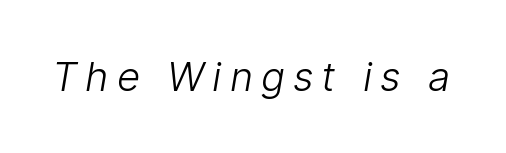
Do the characters align in a grid? No, the font is proportional. Descenders hang freely into open space. No heavy texture on the line: the type isn't bold. The letterforms stand isolated, each surrounded by extra space.
